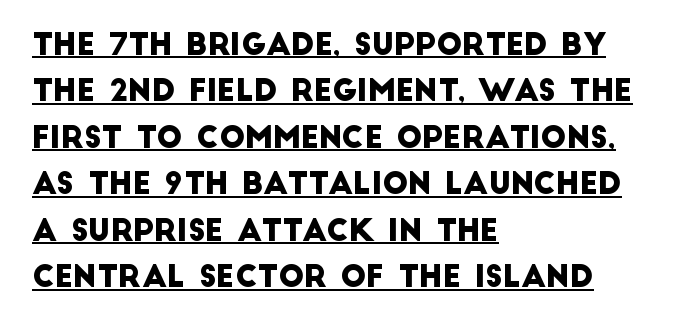
Q: Is the typeface a serif or a sans-serif typeface? A: Sans-serif.
Q: Is the text underlined? A: Yes.
Q: How is the paragraph aligned? A: Left-aligned.
Q: Is the spacing between letters normal or unusually wide? A: Normal.
Q: Is the spacing between lines tight, normal or loose? A: Normal.
Q: Width (condensed, normal, or wide)? A: Normal.
Q: Stroke contrast? A: Low.
Q: x-height? A: Large.
Q: Monospaced? A: No.
